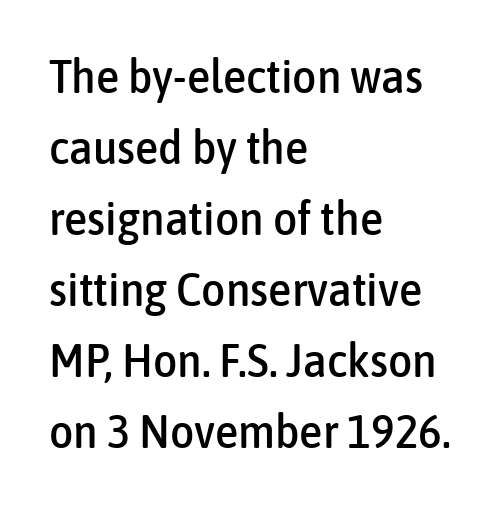
Italic: no, the glyphs are upright roman. A typesetter would label this face a sans. What's the leading like? Ordinary, nothing unusual. Nobody touched the tracking dial on this one. The glyphs are unaccompanied by any horizontal stroke below them. Line starts are locked; line ends wander.
